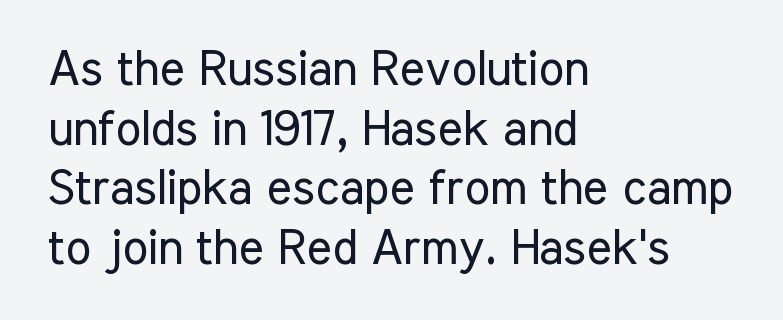
The image shows 48 px regular-weight, condensed sans-serif type, upright; set left-aligned, line spacing 1.24x, normal letter spacing, not underlined; low stroke contrast and a medium x-height.
